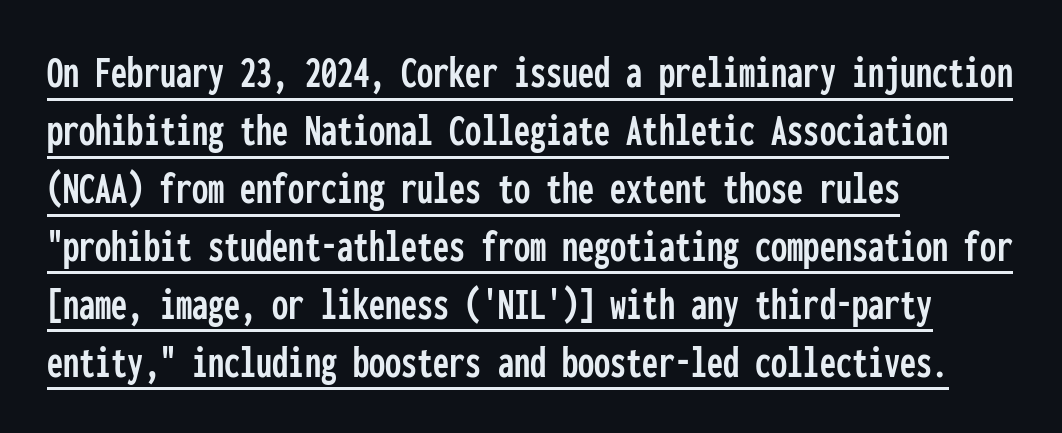
{"serif": "no", "italic": "no", "width": "condensed", "stroke_contrast": "low", "x_height": "medium", "monospaced": "yes", "underline": "yes", "align": "left", "line_spacing": "normal", "line_spacing_ratio": 1.26, "letter_spacing": "normal", "letter_spacing_em": 0.0, "glyph_px": 46}
